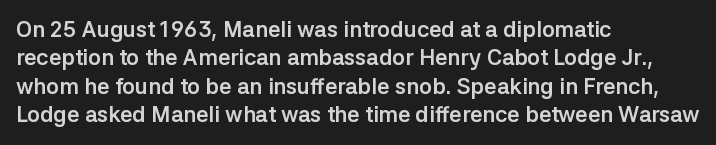
{"italic": "no", "bold": "yes", "underline": "no", "align": "left", "line_spacing": "normal", "line_spacing_ratio": 1.29, "letter_spacing": "normal", "letter_spacing_em": 0.0, "glyph_px": 22}
